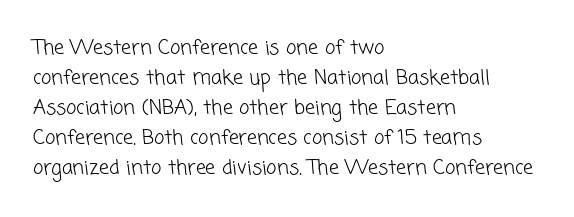
The image shows 20 px text type; set left-aligned, normal line spacing (1.5x), normal letter spacing, not underlined.
